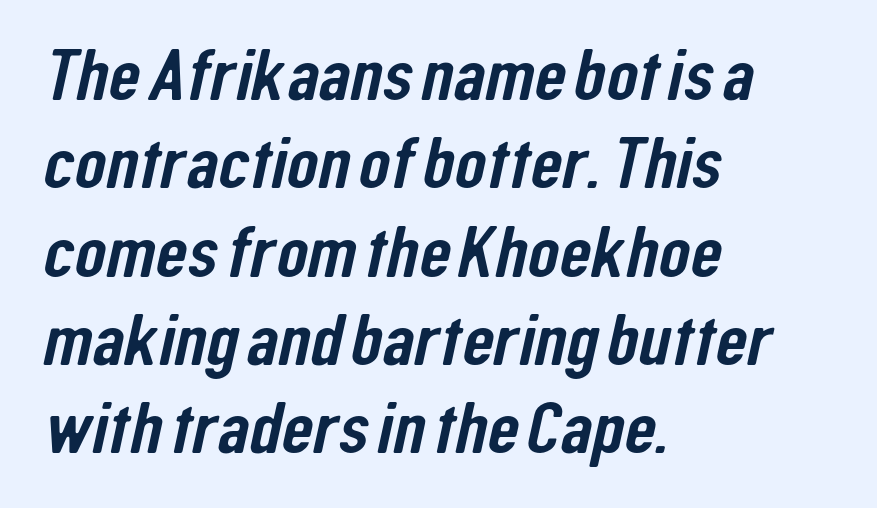
Q: Is the typeface a serif or a sans-serif typeface? A: Sans-serif.
Q: Is the text underlined? A: No.
Q: How is the paragraph aligned? A: Left-aligned.
Q: Is the spacing between letters normal or unusually wide? A: Normal.
Q: Width (condensed, normal, or wide)? A: Condensed.
Q: Stroke contrast? A: Low.
Q: x-height? A: Medium.
Q: Monospaced? A: No.
